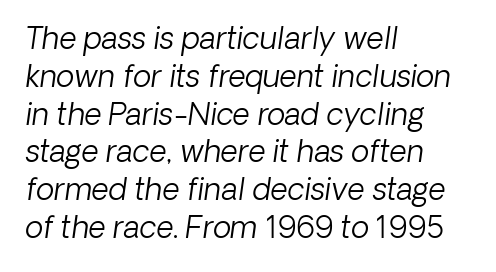
Q: Is the text bold? A: No.
Q: Is the typeface a serif or a sans-serif typeface? A: Sans-serif.
Q: Is the text underlined? A: No.
Q: How is the paragraph aligned? A: Left-aligned.
Q: Is the spacing between letters normal or unusually wide? A: Normal.
Q: Is the spacing between lines tight, normal or loose? A: Normal.
Q: Width (condensed, normal, or wide)? A: Normal.
Q: Stroke contrast? A: Low.
Q: x-height? A: Medium.
Q: Monospaced? A: No.
